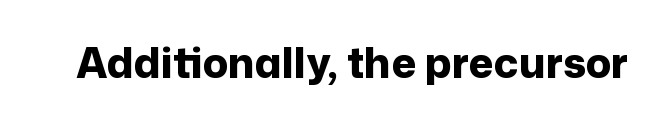
The image shows 42 px bold sans-serif type, upright; set normal letter spacing, not underlined; low stroke contrast and a medium x-height.
